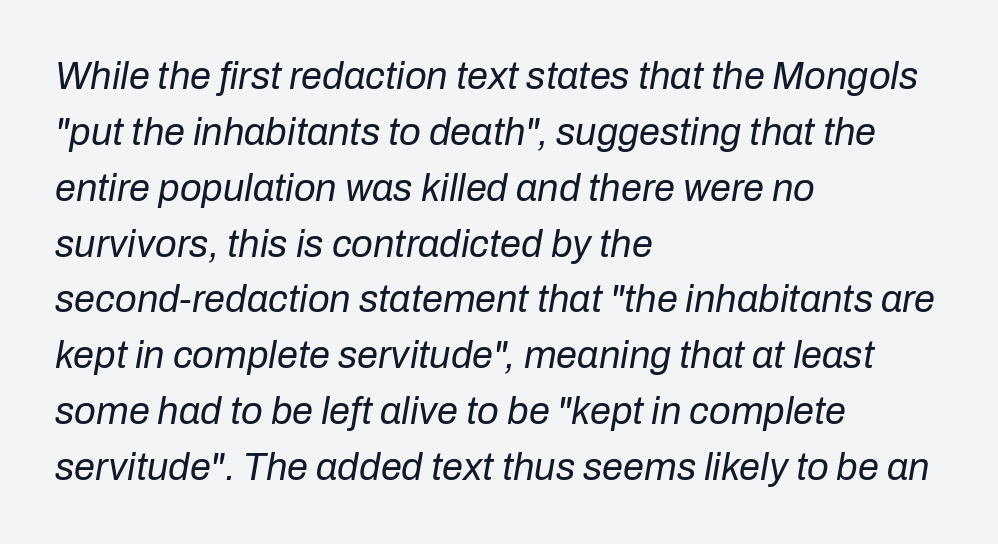
{"italic": "yes", "lean": "right", "slant_degrees": 10, "bold": "no", "weight": "regular", "width": "normal", "stroke_contrast": "low", "x_height": "medium", "monospaced": "no", "underline": "no", "align": "left", "line_spacing": "normal", "line_spacing_ratio": 1.47, "letter_spacing": "normal", "letter_spacing_em": 0.0, "glyph_px": 38}
